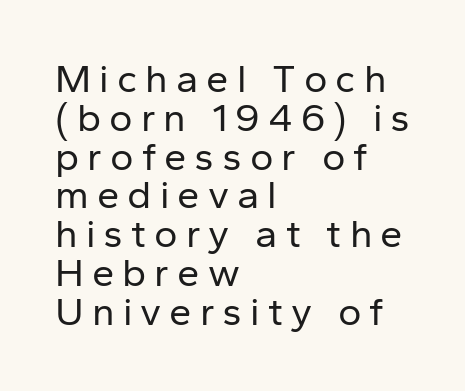
The image shows 40 px regular-weight sans-serif type, upright; set left-aligned, tight line spacing (0.97x), unusually wide letter spacing (+0.2 em), not underlined; low stroke contrast and a medium x-height.
